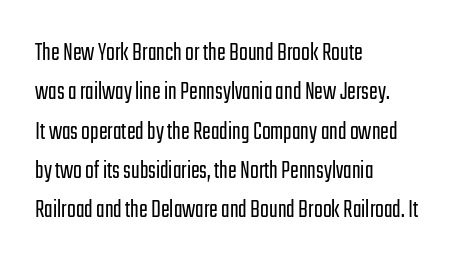
{"italic": "no", "bold": "no", "underline": "no", "align": "left", "line_spacing": "normal", "line_spacing_ratio": 1.51, "letter_spacing": "normal", "letter_spacing_em": 0.0, "glyph_px": 26}
